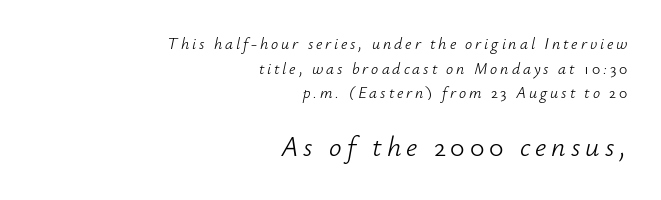
{"italic": "yes", "lean": "right", "slant_degrees": 12, "bold": "no", "weight": "light", "width": "normal", "stroke_contrast": "low", "x_height": "small", "monospaced": "no", "underline": "no", "align": "right", "line_spacing": "normal", "line_spacing_ratio": 1.54, "larger_block": "second", "size_ratio": 1.75, "glyph_px": 28}
